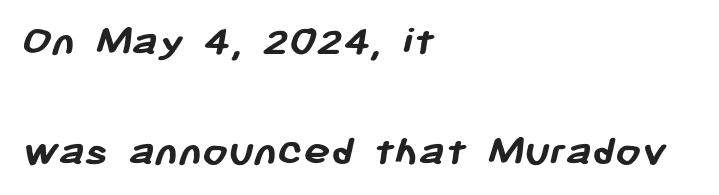
The image shows 45 px semibold sans-serif type; set left-aligned, loose line spacing (2.44x), normal letter spacing, not underlined; low stroke contrast and a medium x-height.
